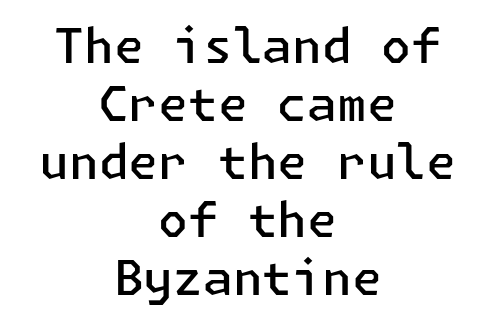
If you drew a line through each stem, it would be perfectly vertical. Both edges are ragged and mirror each other, which tells us the setting is centered. There is no visible air inserted between adjacent glyphs. Summary of weight: moderately heavy, a semibold. Each letter's strokes conclude bluntly, with no projecting serifs. The strip under each line holds only bare page.
